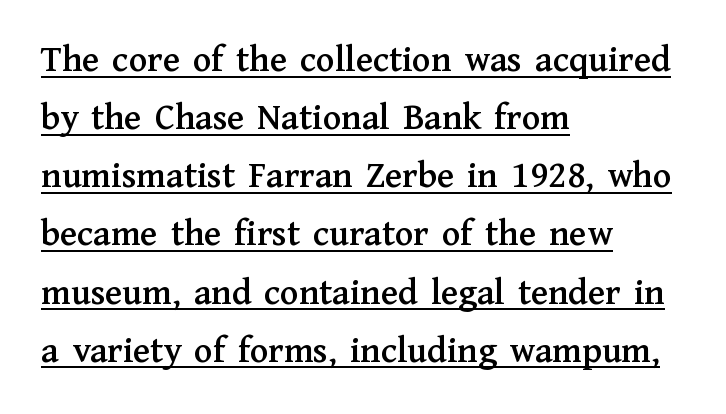
Tracking here is standard; glyphs follow each other at the usual distance. Horizontal bands of white between lines are of average thickness. The lines in this sample share a left origin and differ only in where they stop. Does a line run under the words? Yes, clearly. The face used here is proportionally spaced, like ordinary book or web type. This rendering employs a face with finishing strokes, i.e., a serif.
